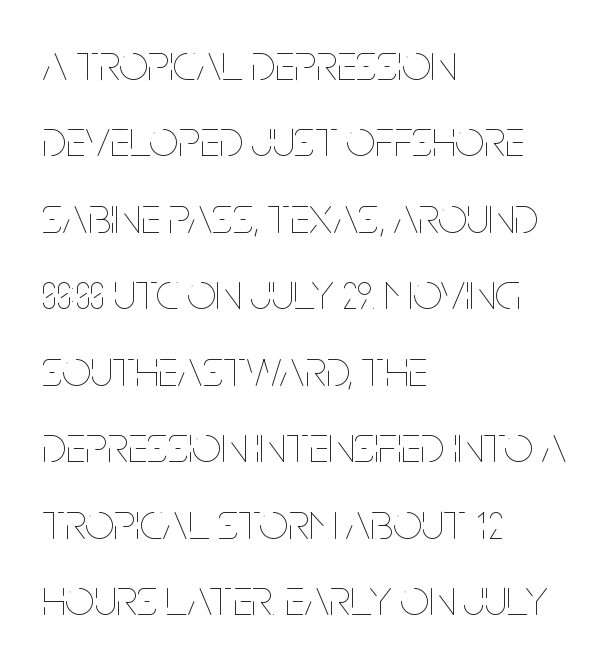
{"italic": "no", "bold": "no", "weight": "thin", "width": "condensed", "stroke_contrast": "low", "x_height": "large", "monospaced": "no", "underline": "no", "align": "left", "line_spacing": "normal", "line_spacing_ratio": 1.5, "letter_spacing": "normal", "letter_spacing_em": 0.0, "glyph_px": 51}
